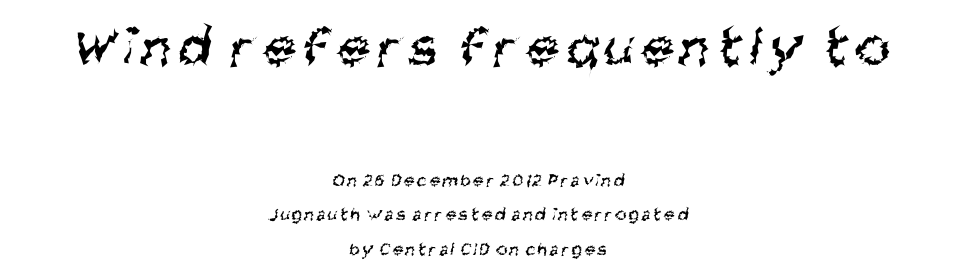
The image shows 58 px regular-weight, condensed sans-serif type; set centered, line spacing 1.83x, not underlined; the first (top) block is 3.05x larger; medium stroke contrast and a large x-height.
